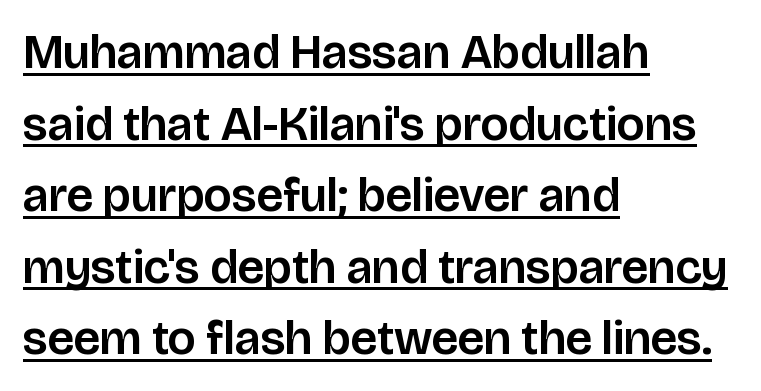
A rule runs beneath these lines of type. The characters display no serif detailing; their extremities are plain. A typesetter would call this proportional, since set widths differ per character. This sample is left-justified, so line endings fall wherever the words run out.
